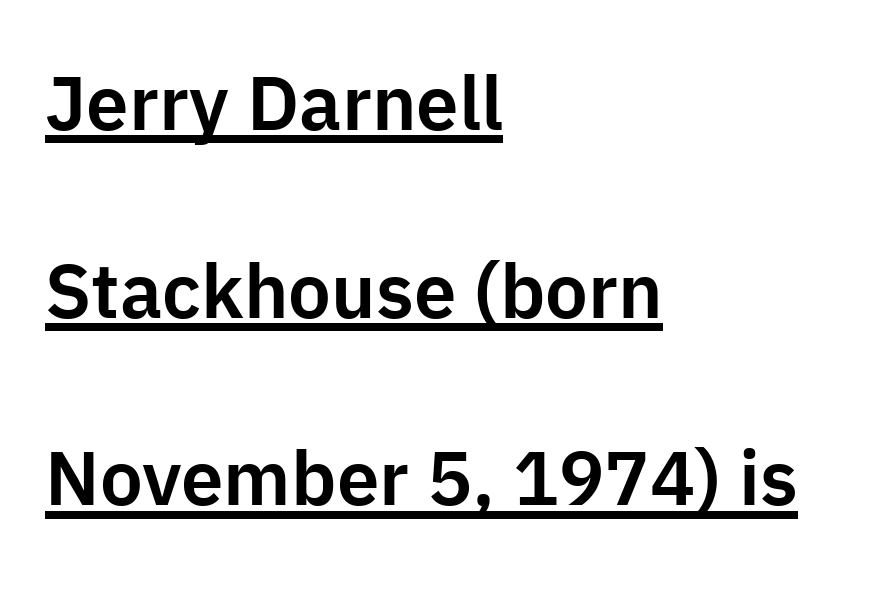
{"serif": "no", "italic": "no", "width": "normal", "stroke_contrast": "low", "x_height": "medium", "monospaced": "no", "underline": "yes", "align": "left", "line_spacing": "loose", "line_spacing_ratio": 2.47, "letter_spacing": "normal", "letter_spacing_em": 0.0, "glyph_px": 76}
